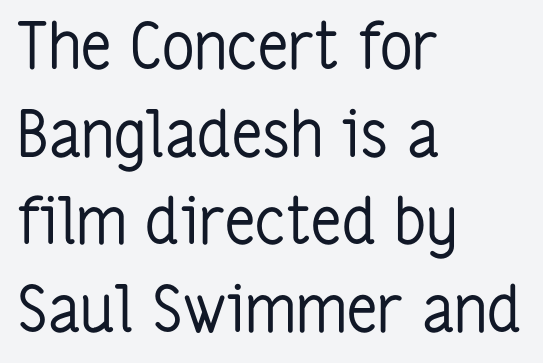
The image shows 64 px regular-weight, condensed sans-serif type, upright; set left-aligned, normal line spacing (1.37x), normal letter spacing, not underlined; low stroke contrast and a medium x-height.
